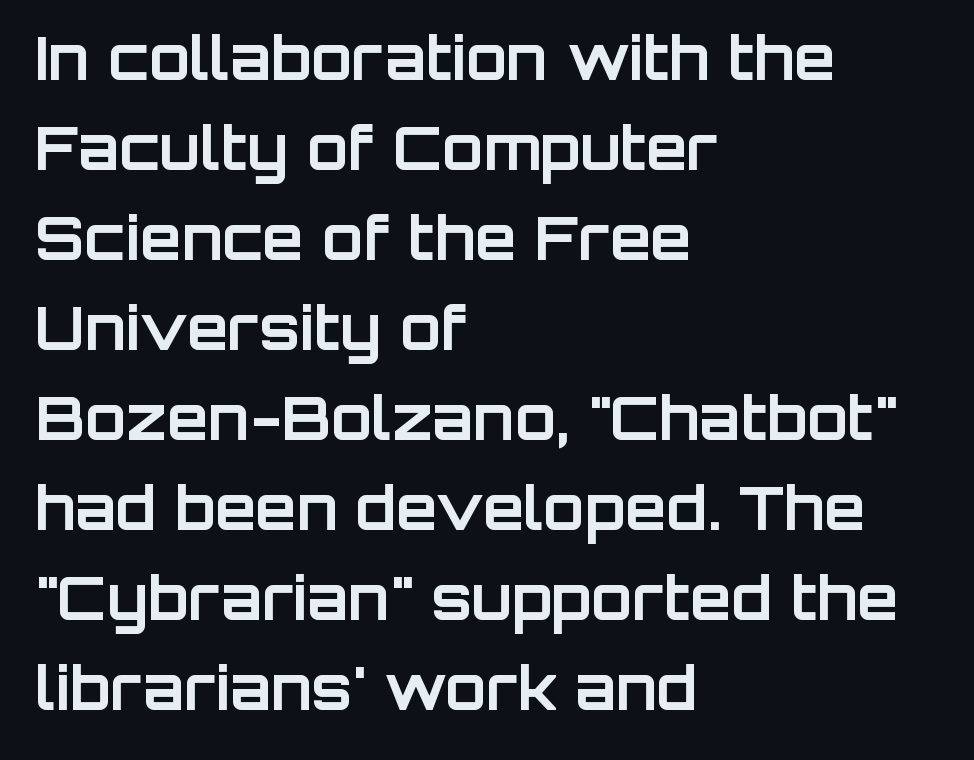
What stands out about the letter spacing? Nothing — it is the standard amount. Upright lettering throughout. The text block is weighted toward the left margin, trailing off unevenly rightward. Compared with typical paragraphs, the rows here are spaced about the same. These lines carry a lot of weight — the face is fully bold.
